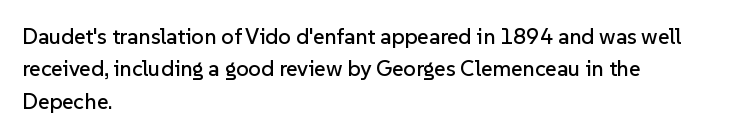
Q: Is the text italic (slanted)? A: No, it is upright.
Q: Is the text underlined? A: No.
Q: How is the paragraph aligned? A: Left-aligned.
Q: Is the spacing between letters normal or unusually wide? A: Normal.
Q: Is the spacing between lines tight, normal or loose? A: Normal.
